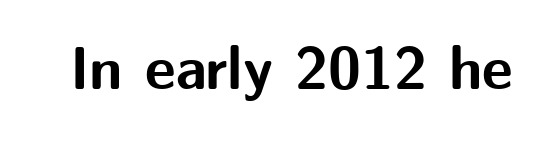
Q: Is the text bold? A: Yes.
Q: Is the text italic (slanted)? A: No, it is upright.
Q: Is the typeface a serif or a sans-serif typeface? A: Sans-serif.
Q: Is the text underlined? A: No.
Q: Is the spacing between letters normal or unusually wide? A: Normal.
Q: Width (condensed, normal, or wide)? A: Normal.
Q: Stroke contrast? A: Medium.
Q: x-height? A: Medium.
Q: Monospaced? A: No.
